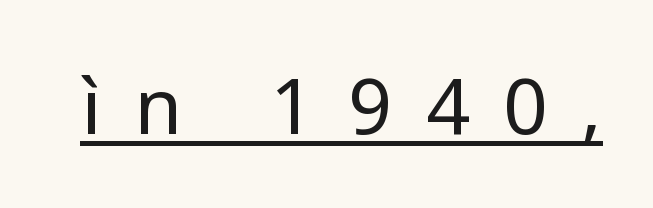
Q: Is the text bold? A: No.
Q: Is the text italic (slanted)? A: No, it is upright.
Q: Is the typeface a serif or a sans-serif typeface? A: Sans-serif.
Q: Is the text underlined? A: Yes.
Q: Is the spacing between letters normal or unusually wide? A: Unusually wide.
Q: Width (condensed, normal, or wide)? A: Normal.
Q: Stroke contrast? A: Low.
Q: x-height? A: Medium.
Q: Monospaced? A: No.
